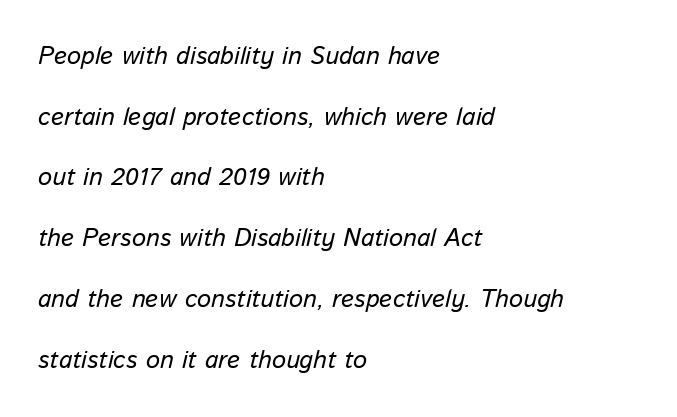
{"italic": "yes", "lean": "right", "slant_degrees": 13, "bold": "no", "underline": "no", "align": "left", "line_spacing": "loose", "line_spacing_ratio": 2.43, "letter_spacing": "normal", "letter_spacing_em": 0.0, "glyph_px": 25}
